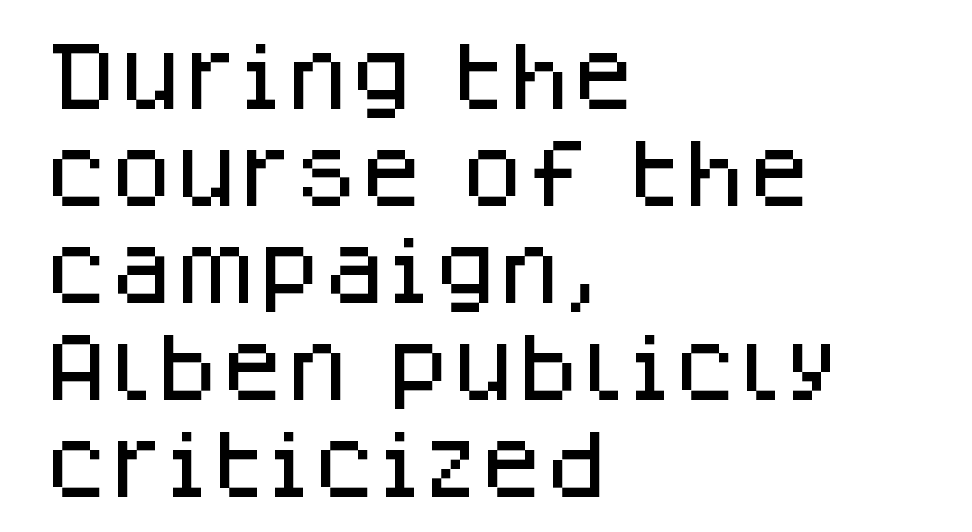
Think of a printed novel: that variable character pitch is what you see here. Quick note: not italic, upright. Quick note: interline space is typical. Layout note: lines flush left. The typeface chosen for these lines omits serifs. Compared with typical body copy, the letter spacing here is the same.
